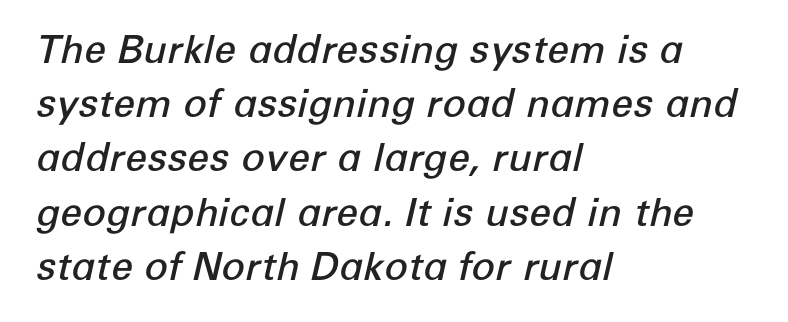
Q: Is the text bold? A: Semi-bold.
Q: Is the text italic (slanted)? A: Yes, it leans right by about 12 degrees.
Q: Is the text underlined? A: No.
Q: How is the paragraph aligned? A: Left-aligned.
Q: Is the spacing between letters normal or unusually wide? A: Normal.
Q: Is the spacing between lines tight, normal or loose? A: Normal.
Q: Width (condensed, normal, or wide)? A: Normal.
Q: Stroke contrast? A: Low.
Q: x-height? A: Medium.
Q: Monospaced? A: No.
